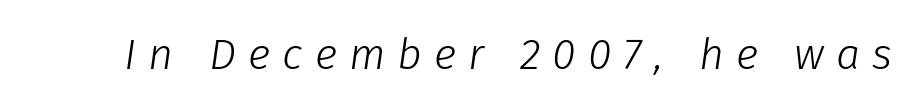
The image shows 43 px light type, italic (leaning right); set unusually wide letter spacing (+0.28 em), not underlined; low stroke contrast and a medium x-height.
